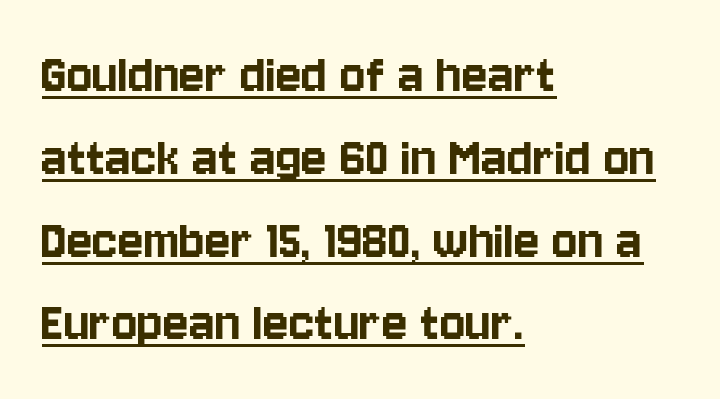
{"serif": "no", "italic": "no", "width": "condensed", "stroke_contrast": "low", "x_height": "large", "monospaced": "no", "underline": "yes", "align": "left", "line_spacing": "normal", "line_spacing_ratio": 1.38, "letter_spacing": "normal", "letter_spacing_em": 0.0, "glyph_px": 60}
